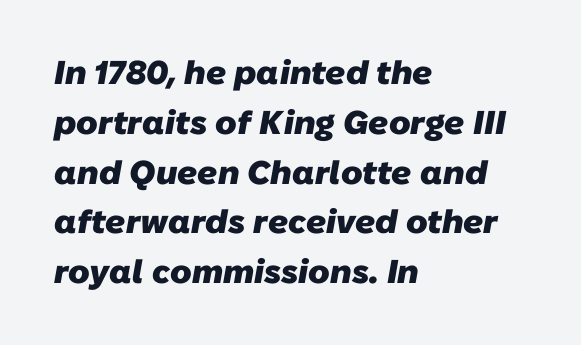
Q: Is the text bold? A: Yes.
Q: Is the typeface a serif or a sans-serif typeface? A: Sans-serif.
Q: Is the text underlined? A: No.
Q: How is the paragraph aligned? A: Left-aligned.
Q: Is the spacing between letters normal or unusually wide? A: Normal.
Q: Is the spacing between lines tight, normal or loose? A: Normal.
Q: Width (condensed, normal, or wide)? A: Normal.
Q: Stroke contrast? A: Low.
Q: x-height? A: Medium.
Q: Monospaced? A: No.
